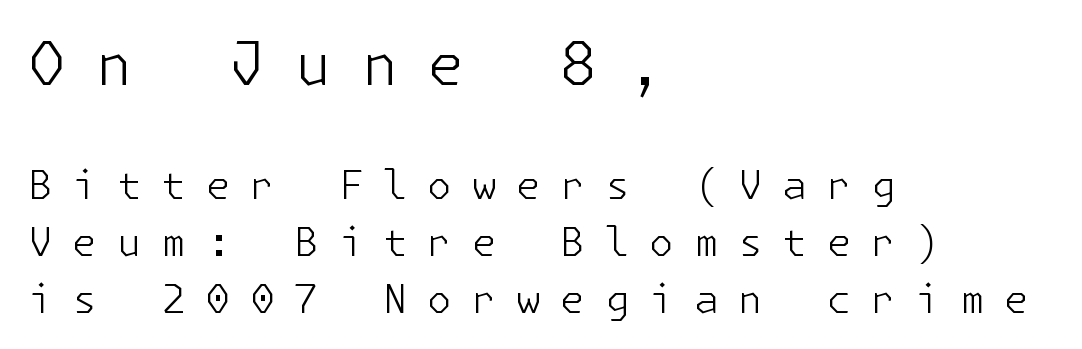
The image shows 60 px light sans-serif type, upright; set left-aligned, normal line spacing (1.42x), unusually wide letter spacing (+0.49 em), not underlined; the first (top) block is 1.5x larger; low stroke contrast and a medium x-height.
